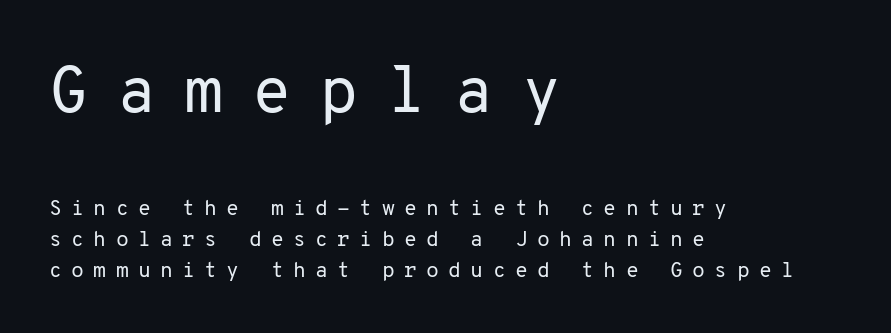
{"serif": "no", "italic": "no", "bold": "no", "weight": "regular", "width": "normal", "stroke_contrast": "low", "x_height": "medium", "monospaced": "yes", "underline": "no", "align": "left", "line_spacing": "normal", "line_spacing_ratio": 1.47, "letter_spacing": "wide", "letter_spacing_em": 0.44, "larger_block": "first", "size_ratio": 3.05, "glyph_px": 64}
